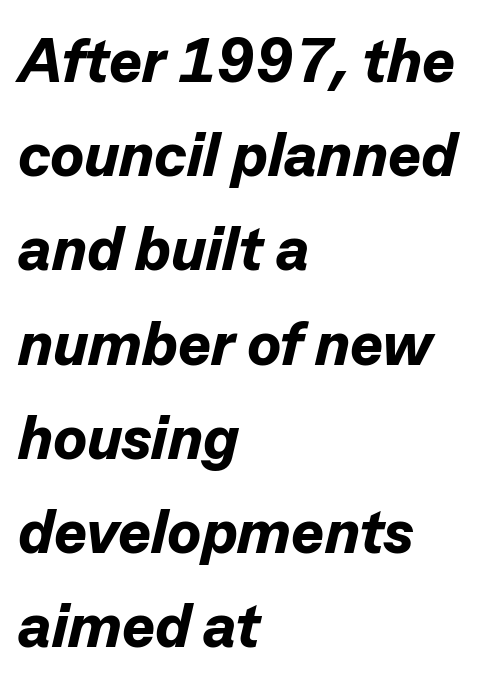
Q: Is the text bold? A: Yes.
Q: Is the text italic (slanted)? A: Yes, it leans right by about 13 degrees.
Q: Is the text underlined? A: No.
Q: How is the paragraph aligned? A: Left-aligned.
Q: Is the spacing between letters normal or unusually wide? A: Normal.
Q: Is the spacing between lines tight, normal or loose? A: Normal.
Q: Width (condensed, normal, or wide)? A: Normal.
Q: Stroke contrast? A: Low.
Q: x-height? A: Medium.
Q: Monospaced? A: No.
